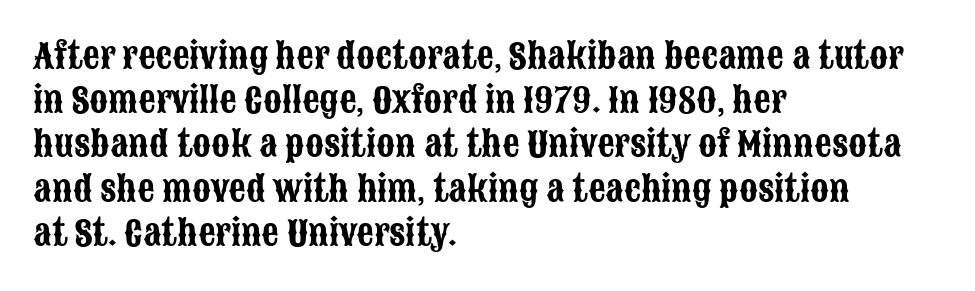
{"serif": "no", "italic": "no", "width": "condensed", "stroke_contrast": "low", "x_height": "large", "monospaced": "no", "underline": "no", "align": "left", "line_spacing": "normal", "line_spacing_ratio": 1.3, "letter_spacing": "normal", "letter_spacing_em": 0.0, "glyph_px": 34}
